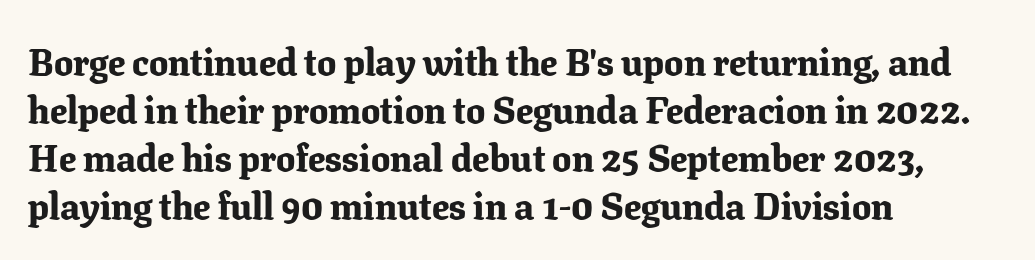
{"serif": "yes", "italic": "no", "bold": "yes", "weight": "bold", "width": "normal", "stroke_contrast": "low", "x_height": "medium", "monospaced": "no", "underline": "no", "align": "left", "line_spacing": "normal", "line_spacing_ratio": 1.26, "letter_spacing": "normal", "letter_spacing_em": 0.0, "glyph_px": 38}
